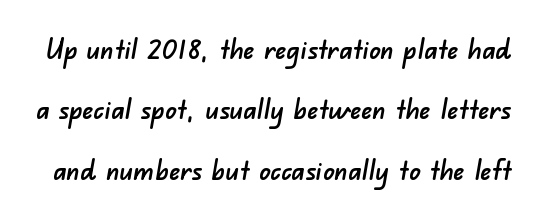
The image shows 28 px sans-serif type; set loose line spacing (2.16x), normal letter spacing, not underlined; low stroke contrast and a small x-height.
